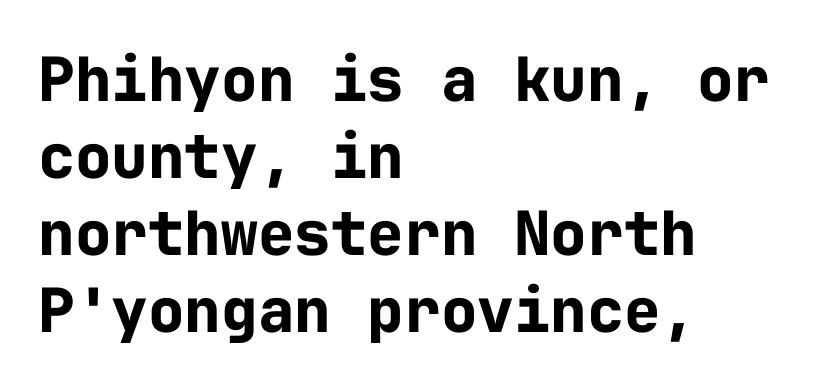
{"serif": "no", "italic": "no", "bold": "yes", "weight": "bold", "width": "normal", "stroke_contrast": "low", "x_height": "medium", "monospaced": "yes", "underline": "no", "align": "left", "line_spacing": "normal", "line_spacing_ratio": 1.26, "letter_spacing": "normal", "letter_spacing_em": 0.0, "glyph_px": 61}
